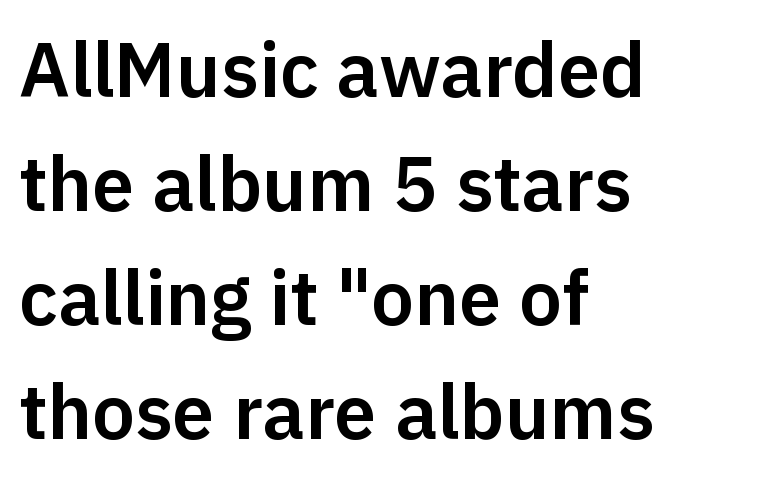
{"serif": "no", "italic": "no", "width": "normal", "stroke_contrast": "low", "x_height": "medium", "monospaced": "no", "underline": "no", "align": "left", "line_spacing": "normal", "line_spacing_ratio": 1.5, "letter_spacing": "normal", "letter_spacing_em": 0.0, "glyph_px": 76}
